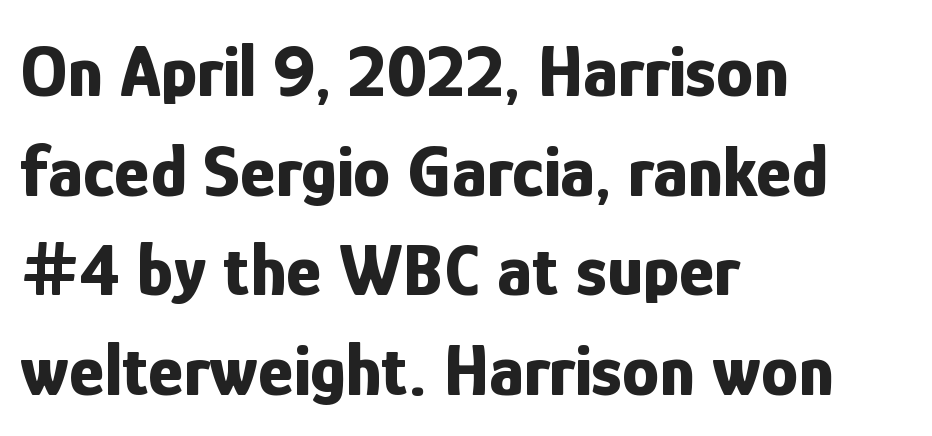
Q: Is the text bold? A: Yes.
Q: Is the text italic (slanted)? A: No, it is upright.
Q: Is the typeface a serif or a sans-serif typeface? A: Sans-serif.
Q: Is the text underlined? A: No.
Q: How is the paragraph aligned? A: Left-aligned.
Q: Is the spacing between letters normal or unusually wide? A: Normal.
Q: Is the spacing between lines tight, normal or loose? A: Normal.
Q: Width (condensed, normal, or wide)? A: Condensed.
Q: Stroke contrast? A: Low.
Q: x-height? A: Medium.
Q: Monospaced? A: No.
